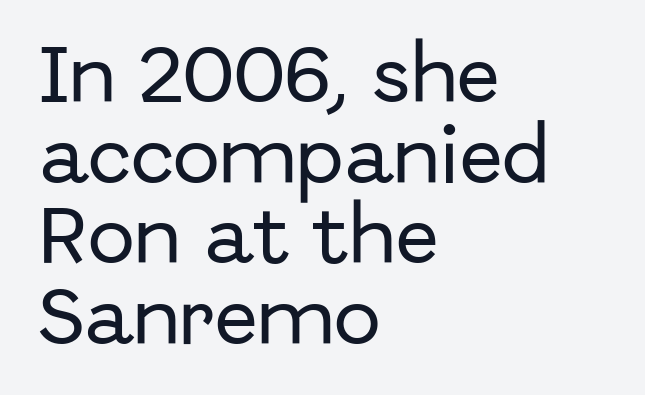
The face used here is proportionally spaced, like ordinary book or web type. These lines are composed in type without serifs. Posture: straight, roman, zero tilt. The lines sit at an ordinary, default distance from one another. This rendering leaves character spacing at its baseline value.
